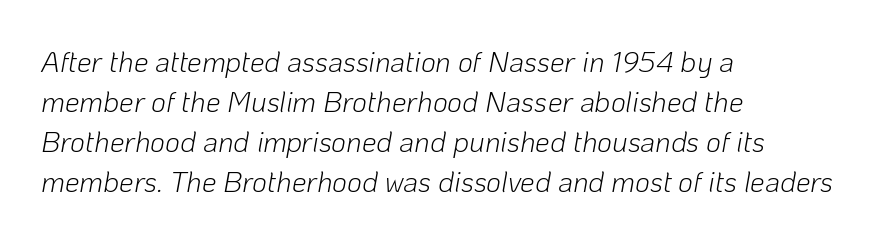
The font sits on the lighter half of the weight spectrum, regular included. Between one letter and the next there's only the usual sliver of space. The rendering uses natural spacing where letterforms have individual widths. A typesetter would call this leading conventional body-copy spacing. Glance below the letters and you will spot only blank space. Teacher's note: observe the even left margin — that is flush-left alignment.
